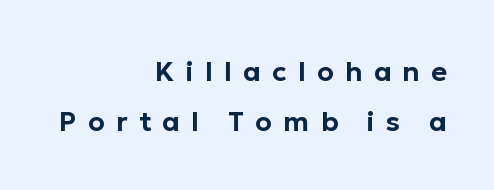
The image shows 27 px text type, upright; set right-aligned, line spacing 1.87x, unusually wide letter spacing (+0.42 em), not underlined.
